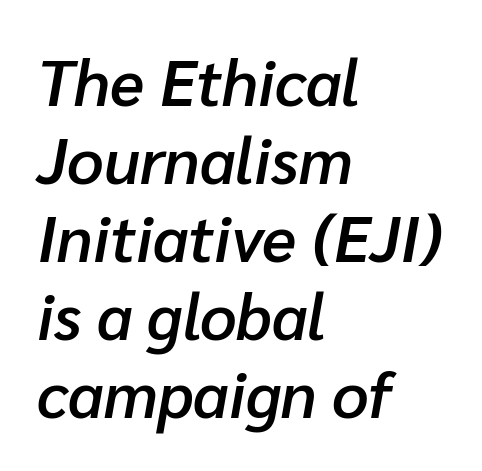
The image shows 64 px semibold type, italic (leaning right); set left-aligned, line spacing 1.22x, normal letter spacing, not underlined; low stroke contrast and a medium x-height.
